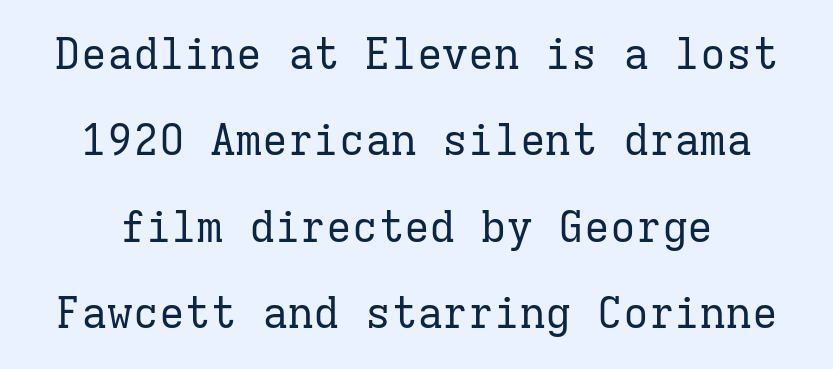
The image shows 43 px regular-weight serif type, upright, monospaced; set loose line spacing (2.01x), normal letter spacing, not underlined; low stroke contrast and a medium x-height.
